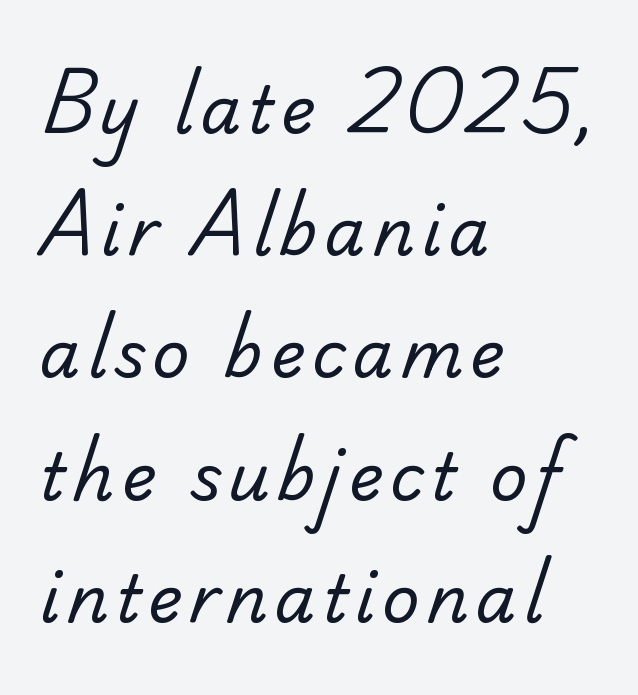
Q: Is the text bold? A: No.
Q: Is the typeface a serif or a sans-serif typeface? A: Sans-serif.
Q: Is the text underlined? A: No.
Q: How is the paragraph aligned? A: Left-aligned.
Q: Width (condensed, normal, or wide)? A: Normal.
Q: Stroke contrast? A: Low.
Q: x-height? A: Small.
Q: Monospaced? A: No.
